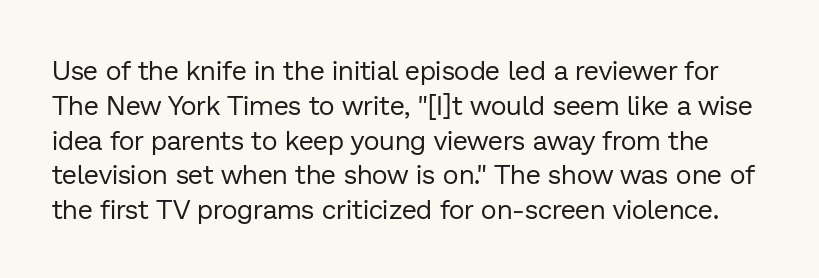
The passage shown stacks its lines at a standard gap. Inter-character spacing is left at the font's built-in metrics. Weight: not bold — regular or lighter. A clean baseline with only descenders dipping below it. A typesetter would mark this as roman, not italic.
